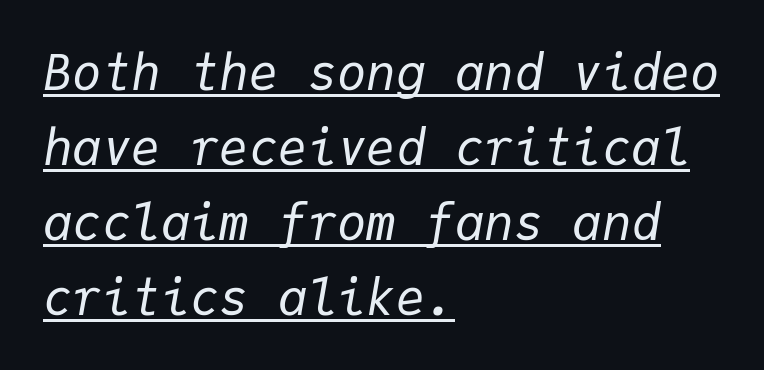
{"italic": "yes", "lean": "right", "slant_degrees": 9, "bold": "no", "weight": "regular", "width": "normal", "stroke_contrast": "low", "x_height": "medium", "monospaced": "yes", "underline": "yes", "align": "left", "line_spacing": "normal", "line_spacing_ratio": 1.53, "letter_spacing": "normal", "letter_spacing_em": 0.0, "glyph_px": 49}
